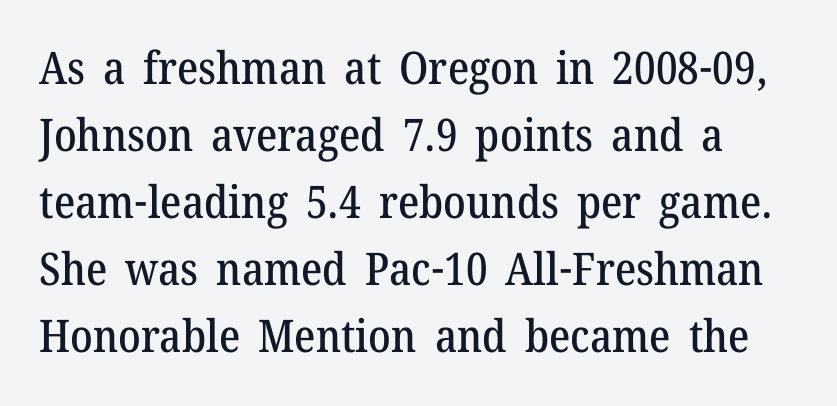
The image shows 45 px serif type, upright; set normal line spacing (1.49x), normal letter spacing, not underlined; medium stroke contrast and a medium x-height.
